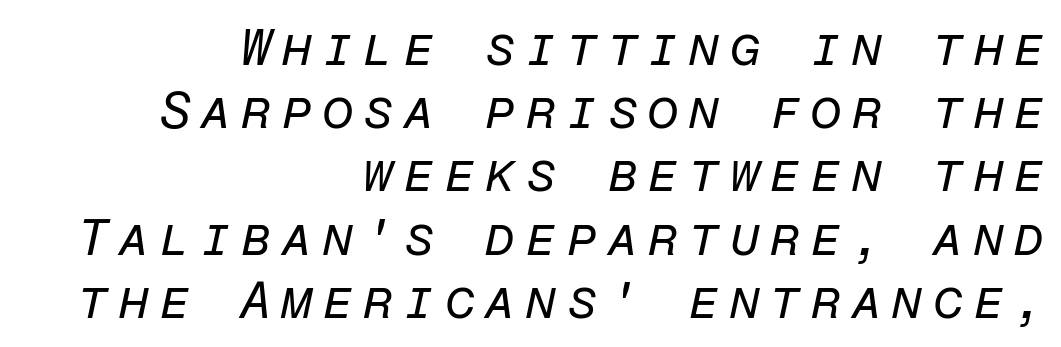
Only glyphs here, with clear space below each row. One-word summary of the alignment: right. Is this a fixed-width face? Yes — each glyph sits in an identical cell. Observe the lean: these are italic letterforms. Stems here are at most as thick as an everyday book face.
